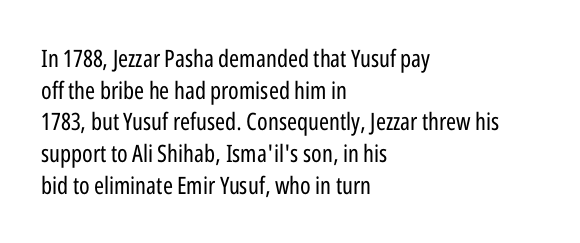
{"italic": "no", "bold": "no", "underline": "no", "align": "left", "line_spacing": "normal", "line_spacing_ratio": 1.32, "letter_spacing": "normal", "letter_spacing_em": 0.0, "glyph_px": 24}
